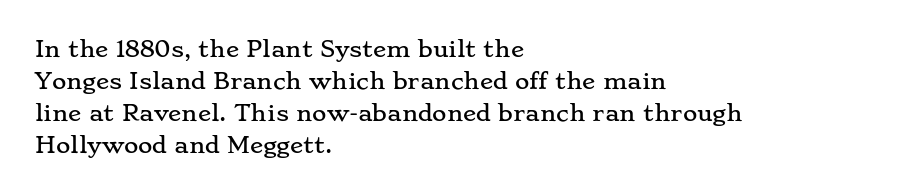
{"italic": "no", "underline": "no", "align": "left", "line_spacing": "normal", "line_spacing_ratio": 1.46, "letter_spacing": "normal", "letter_spacing_em": 0.0, "glyph_px": 22}
